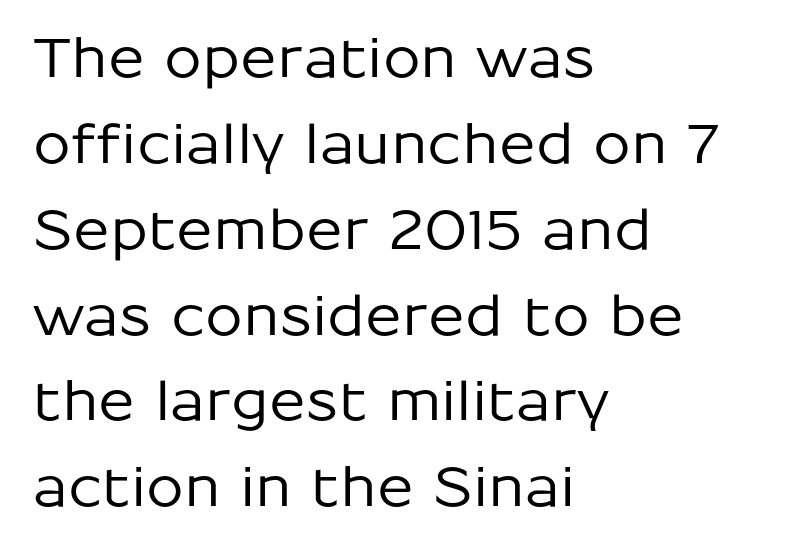
Q: Is the text italic (slanted)? A: No, it is upright.
Q: Is the typeface a serif or a sans-serif typeface? A: Sans-serif.
Q: Is the text underlined? A: No.
Q: How is the paragraph aligned? A: Left-aligned.
Q: Is the spacing between letters normal or unusually wide? A: Normal.
Q: Is the spacing between lines tight, normal or loose? A: Normal.
Q: Width (condensed, normal, or wide)? A: Normal.
Q: Stroke contrast? A: Low.
Q: x-height? A: Medium.
Q: Monospaced? A: No.
